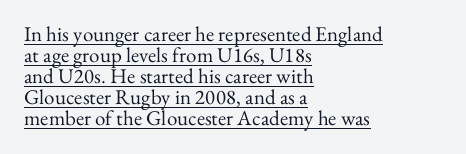
Q: Is the text bold? A: No.
Q: Is the text italic (slanted)? A: No, it is upright.
Q: Is the text underlined? A: Yes.
Q: How is the paragraph aligned? A: Left-aligned.
Q: Is the spacing between letters normal or unusually wide? A: Normal.
Q: Is the spacing between lines tight, normal or loose? A: Tight.
